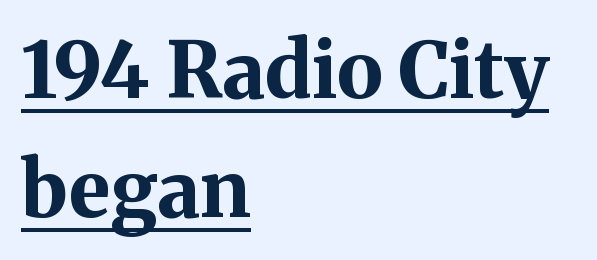
{"serif": "yes", "italic": "no", "bold": "yes", "weight": "bold", "width": "normal", "stroke_contrast": "medium", "x_height": "medium", "monospaced": "no", "underline": "yes", "align": "left", "line_spacing": "normal", "line_spacing_ratio": 1.52, "letter_spacing": "normal", "letter_spacing_em": 0.0, "glyph_px": 78}
